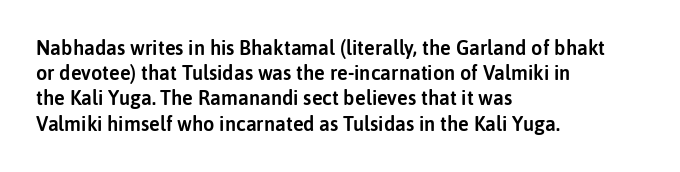
The image shows 20 px text type, upright; set left-aligned, normal line spacing (1.26x), normal letter spacing, not underlined.
